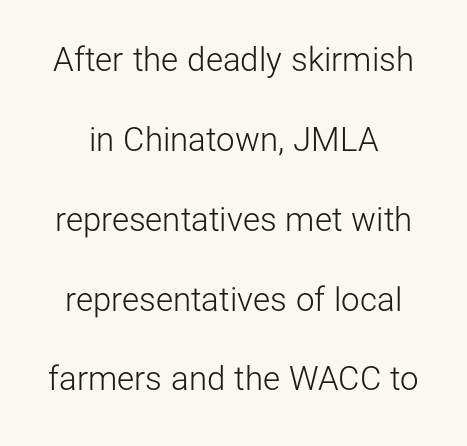
Q: Is the text bold? A: No.
Q: Is the text italic (slanted)? A: No, it is upright.
Q: Is the typeface a serif or a sans-serif typeface? A: Sans-serif.
Q: Is the text underlined? A: No.
Q: Is the spacing between letters normal or unusually wide? A: Normal.
Q: Is the spacing between lines tight, normal or loose? A: Loose.
Q: Width (condensed, normal, or wide)? A: Normal.
Q: Stroke contrast? A: Low.
Q: x-height? A: Medium.
Q: Monospaced? A: No.
